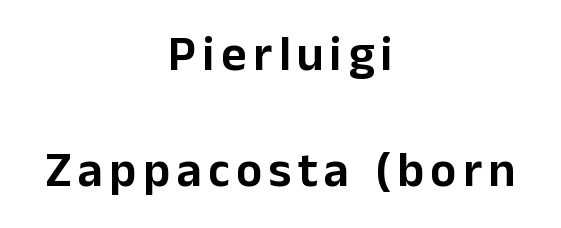
{"serif": "no", "italic": "no", "width": "normal", "stroke_contrast": "low", "x_height": "medium", "monospaced": "no", "underline": "no", "align": "center", "line_spacing": "loose", "line_spacing_ratio": 2.36, "glyph_px": 49}
